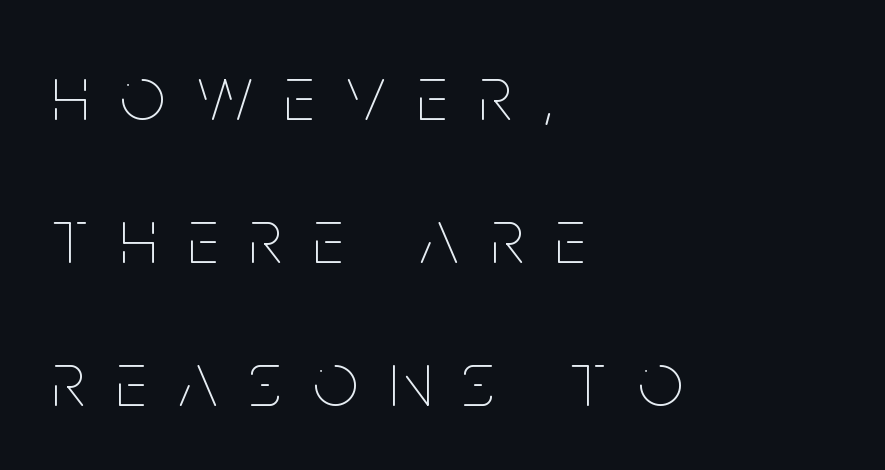
One-word summary of the alignment: left. Varying glyph widths throughout — classic text-font behaviour. Posture: vertical. A quiet, ordinary-to-light weight characterises the typeface.
